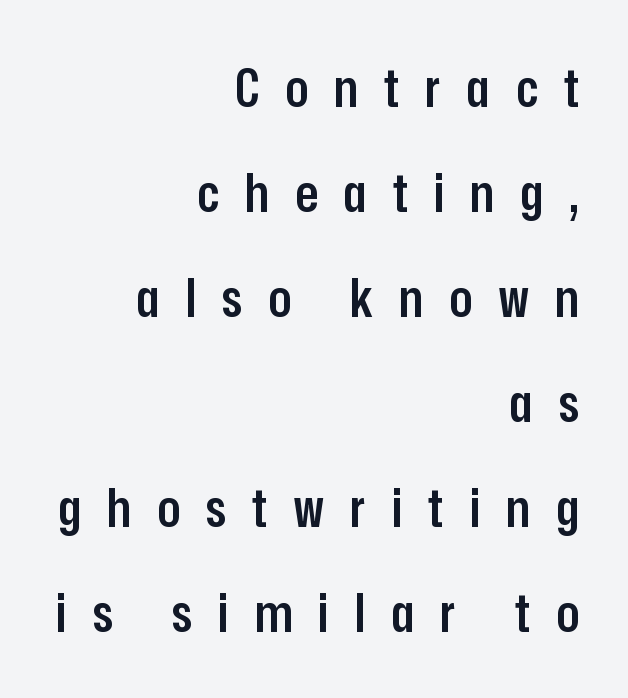
The image shows 53 px semibold, condensed sans-serif type, upright; set right-aligned, loose line spacing (1.98x), unusually wide letter spacing (+0.49 em), not underlined; low stroke contrast and a medium x-height.
